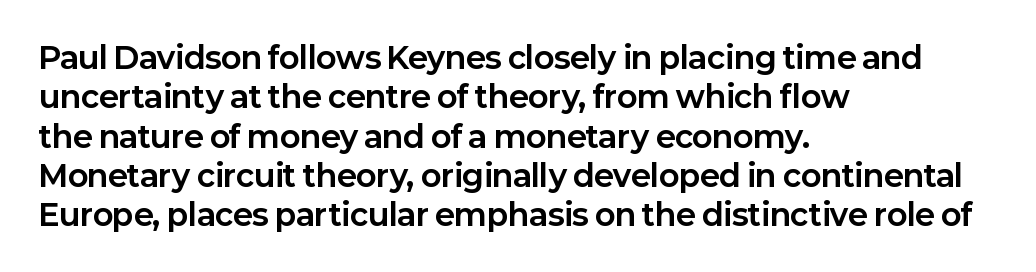
You can tell it's not italic because the verticals are truly vertical. Is this a fixed-width face? No — the glyphs have proportional, varying widths. The space between consecutive lines is moderate. Decoration check: the copy has no underline.
